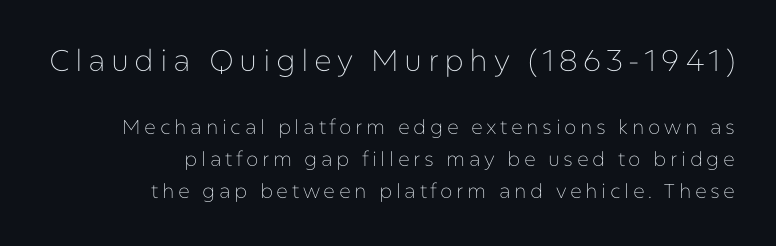
Proportional: the letters do not fall into vertical columns. A student would notice the top passage is typeset larger than what follows. The passage shown is typeset with a sans-serif family. Nobody drew a line under any word here. Evenly set lines give the paragraph a standard silhouette.
